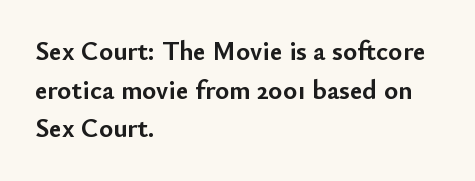
The image shows 27 px bold type, upright; set left-aligned, normal line spacing (1.43x), normal letter spacing, not underlined.
